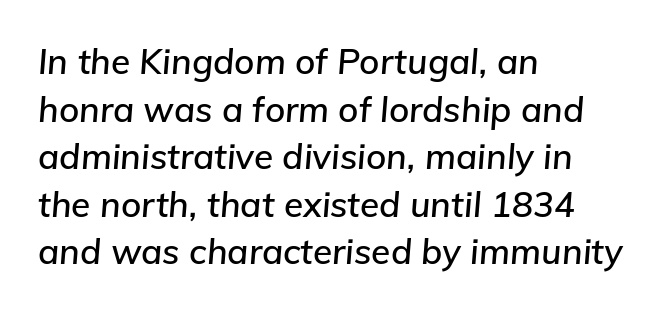
{"italic": "yes", "lean": "right", "slant_degrees": 5, "width": "normal", "stroke_contrast": "low", "x_height": "medium", "monospaced": "no", "underline": "no", "align": "left", "line_spacing": "normal", "line_spacing_ratio": 1.36, "letter_spacing": "normal", "letter_spacing_em": 0.0, "glyph_px": 35}
